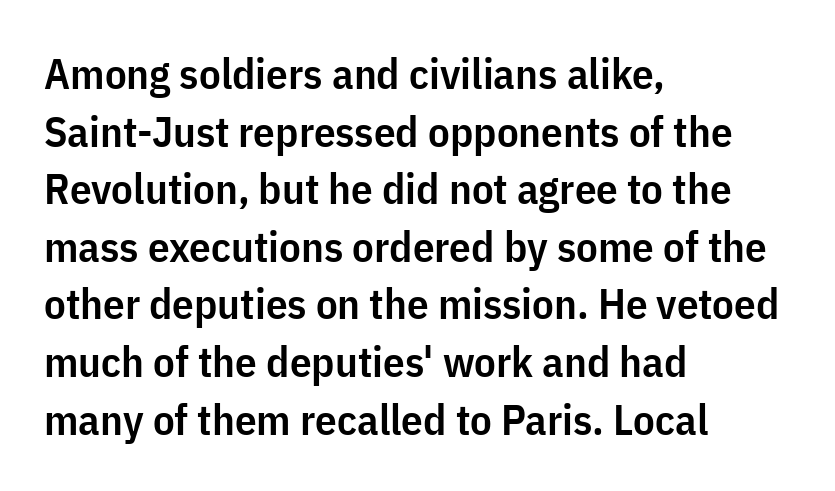
Q: Is the text bold? A: Semi-bold.
Q: Is the text italic (slanted)? A: No, it is upright.
Q: Is the typeface a serif or a sans-serif typeface? A: Sans-serif.
Q: Is the text underlined? A: No.
Q: How is the paragraph aligned? A: Left-aligned.
Q: Is the spacing between letters normal or unusually wide? A: Normal.
Q: Is the spacing between lines tight, normal or loose? A: Normal.
Q: Width (condensed, normal, or wide)? A: Condensed.
Q: Stroke contrast? A: Low.
Q: x-height? A: Medium.
Q: Monospaced? A: No.
